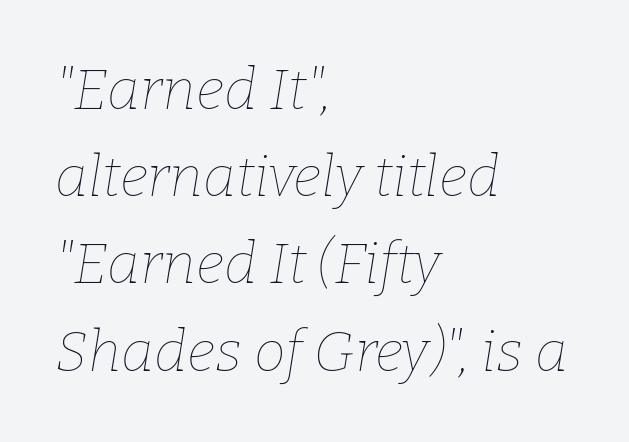
{"italic": "yes", "lean": "right", "slant_degrees": 9, "bold": "no", "weight": "thin", "width": "normal", "stroke_contrast": "low", "x_height": "medium", "monospaced": "no", "underline": "no", "align": "left", "line_spacing": "normal", "line_spacing_ratio": 1.53, "letter_spacing": "normal", "letter_spacing_em": 0.0, "glyph_px": 57}
